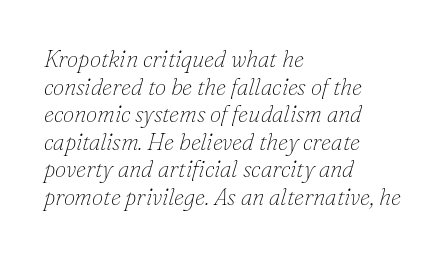
Any mark beneath the type? The region is blank. The rendering anchors every line to the left-hand side. A quiet, ordinary-to-light weight characterises the typeface. Tracking value appears to be zero — textbook default spacing. Compared with ordinary roman type, these characters are visibly tilted.
